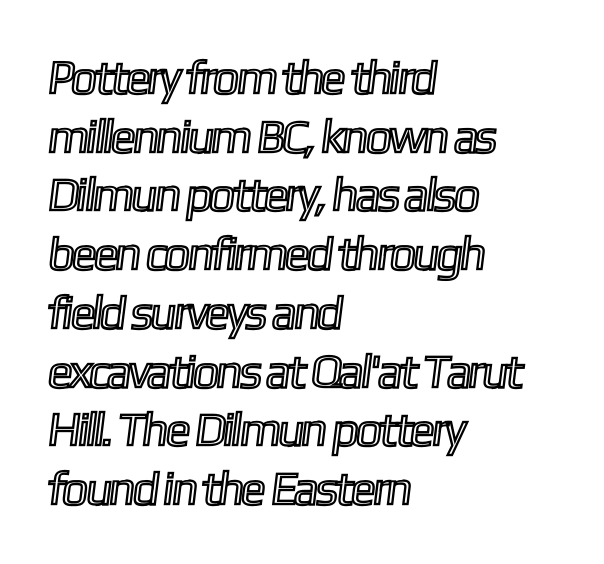
Q: Is the text underlined? A: No.
Q: How is the paragraph aligned? A: Left-aligned.
Q: Is the spacing between letters normal or unusually wide? A: Normal.
Q: Is the spacing between lines tight, normal or loose? A: Normal.
Q: Width (condensed, normal, or wide)? A: Condensed.
Q: x-height? A: Medium.
Q: Monospaced? A: No.
